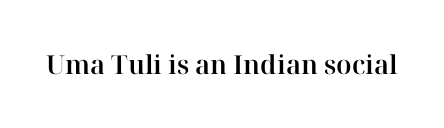
{"italic": "no", "underline": "no", "letter_spacing": "normal", "letter_spacing_em": 0.0, "glyph_px": 26}
